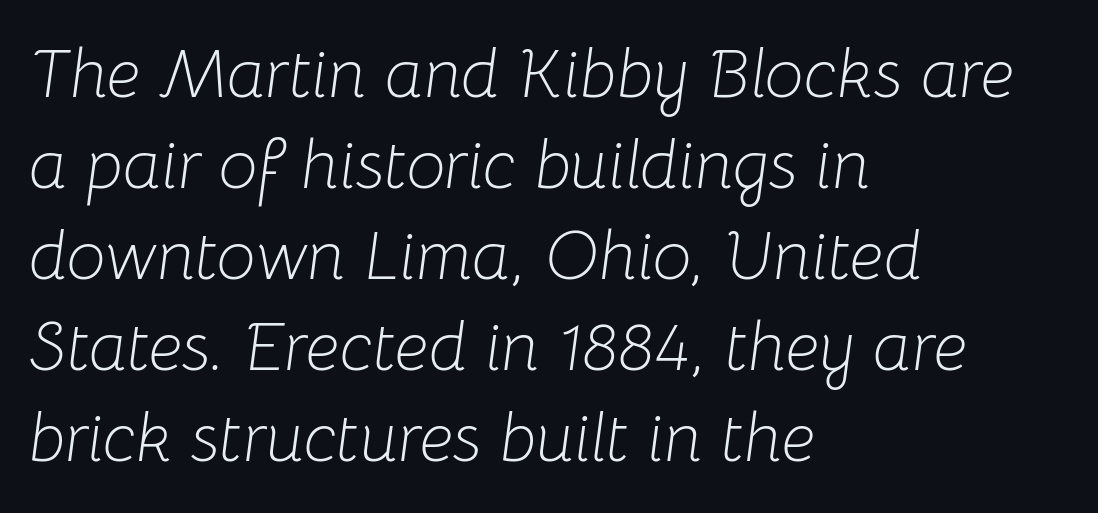
{"italic": "yes", "lean": "right", "slant_degrees": 8, "bold": "no", "weight": "light", "width": "normal", "stroke_contrast": "low", "x_height": "medium", "monospaced": "no", "underline": "no", "align": "left", "line_spacing": "normal", "line_spacing_ratio": 1.32, "letter_spacing": "normal", "letter_spacing_em": 0.0, "glyph_px": 69}
